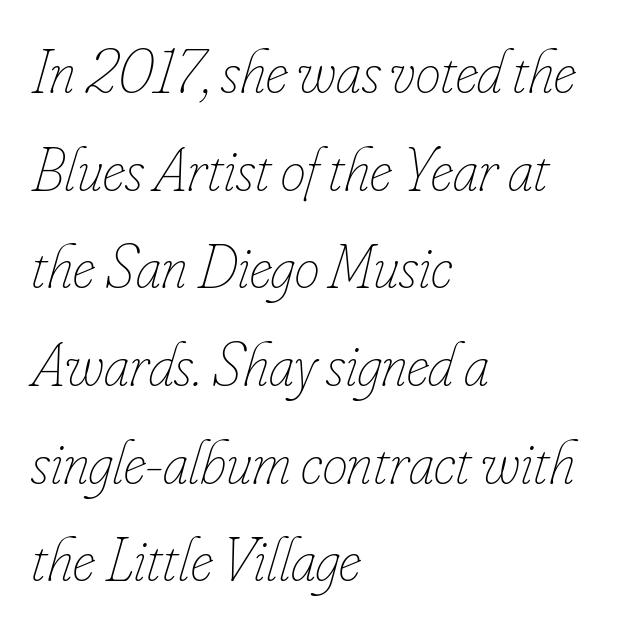
The typeface has the unassuming heft of standard copy or less. One glance says typical: line gaps are just what's usual. Here the designer chose a conventional face with non-uniform glyph widths. The letters are slanted; this is an italic face. Where is the straight margin? On the left. Nobody touched the tracking dial on this one.
